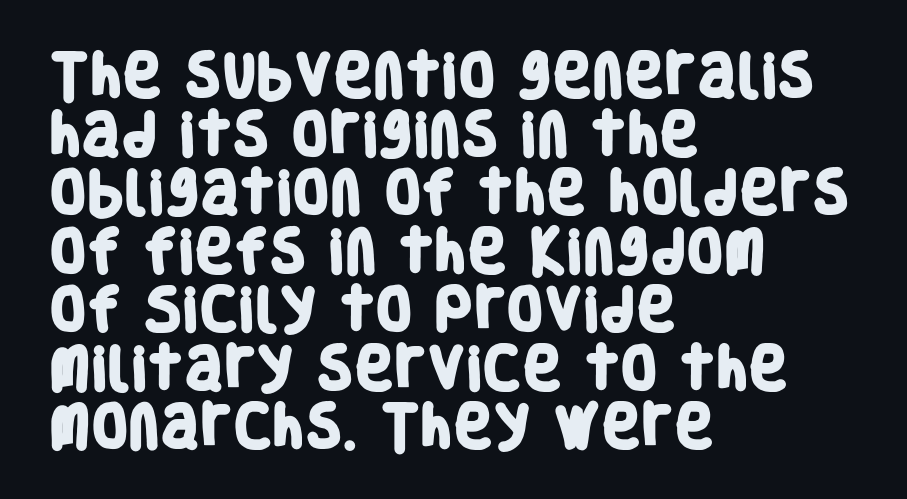
The image shows 48 px heavy, condensed sans-serif type; set left-aligned, line spacing 1.22x, normal letter spacing, not underlined; low stroke contrast and a large x-height.
